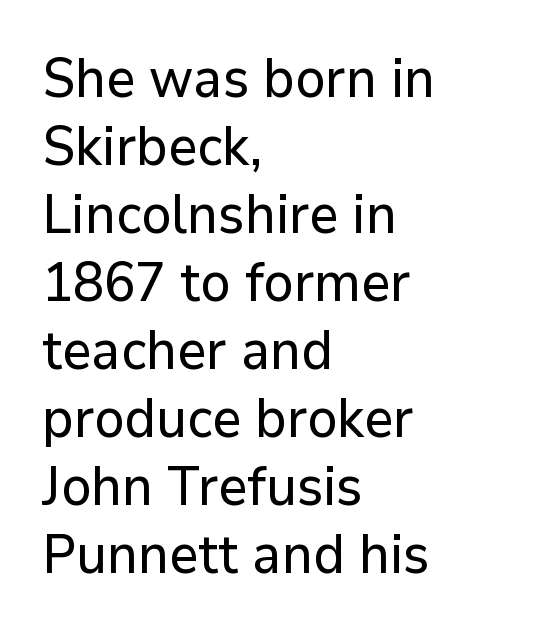
Q: Is the text italic (slanted)? A: No, it is upright.
Q: Is the typeface a serif or a sans-serif typeface? A: Sans-serif.
Q: Is the text underlined? A: No.
Q: How is the paragraph aligned? A: Left-aligned.
Q: Is the spacing between letters normal or unusually wide? A: Normal.
Q: Is the spacing between lines tight, normal or loose? A: Normal.
Q: Width (condensed, normal, or wide)? A: Normal.
Q: Stroke contrast? A: Low.
Q: x-height? A: Medium.
Q: Monospaced? A: No.
